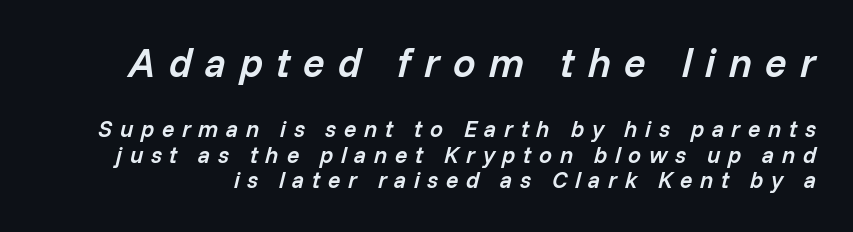
The space beneath each line is pristine and unruled. Character widths vary here, with narrow letters taking less room than wide ones. Rows of type sit shoulder to shoulder in the vertical direction. Italic? Definitely — the glyphs are oblique. Moderately thickened strokes mark this as semibold type. Compare the two chunks: the upper has the greater cap height.
